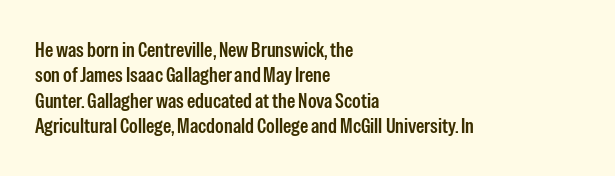
Short and long lines alike share a common starting point at left. Letters rest on an invisible, unmarked baseline. No extra tracking has been applied to these lines. Is there any slant? The stems are plumb.
